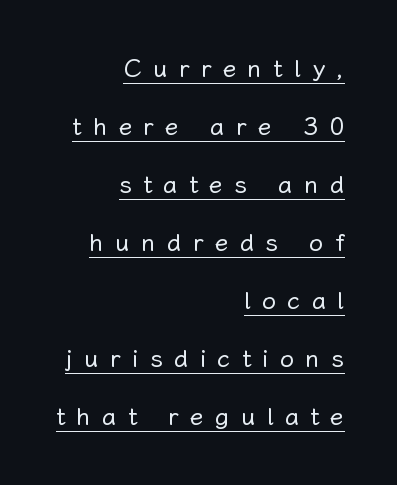
The lines are quadded right. Unlike italic type, these characters show no tilt at all. Reading down the column, the eye jumps a long way to each next line. Underlined type. Here the glyphs are tracked loosely, breaking word shapes into spaced letters. Stems and bowls with no extra thickness — not bold.
